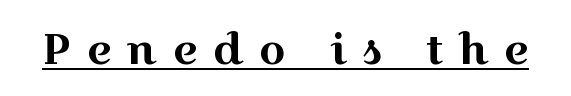
Looks like regular typesetting: each glyph gets only the width it needs. Does extra space separate the letters? Yes, quite a lot of it. Descenders here cross a horizontal rule under the line. Look at the bottom of the vertical strokes: they flare into serifs here.
